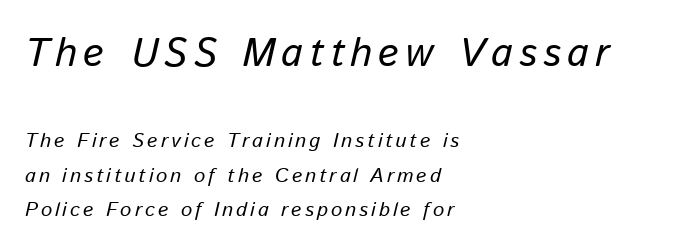
{"italic": "yes", "lean": "right", "slant_degrees": 13, "bold": "no", "weight": "regular", "width": "normal", "stroke_contrast": "low", "x_height": "medium", "monospaced": "no", "underline": "no", "align": "left", "line_spacing_ratio": 1.73, "larger_block": "first", "size_ratio": 2.0, "glyph_px": 40}
